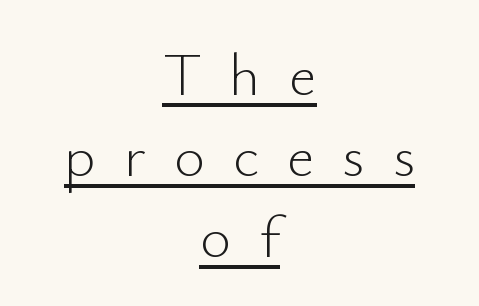
Q: Is the text bold? A: No.
Q: Is the text italic (slanted)? A: No, it is upright.
Q: Is the typeface a serif or a sans-serif typeface? A: Sans-serif.
Q: Is the text underlined? A: Yes.
Q: How is the paragraph aligned? A: Centered.
Q: Is the spacing between letters normal or unusually wide? A: Unusually wide.
Q: Is the spacing between lines tight, normal or loose? A: Normal.
Q: Width (condensed, normal, or wide)? A: Normal.
Q: Stroke contrast? A: Low.
Q: x-height? A: Small.
Q: Monospaced? A: No.
